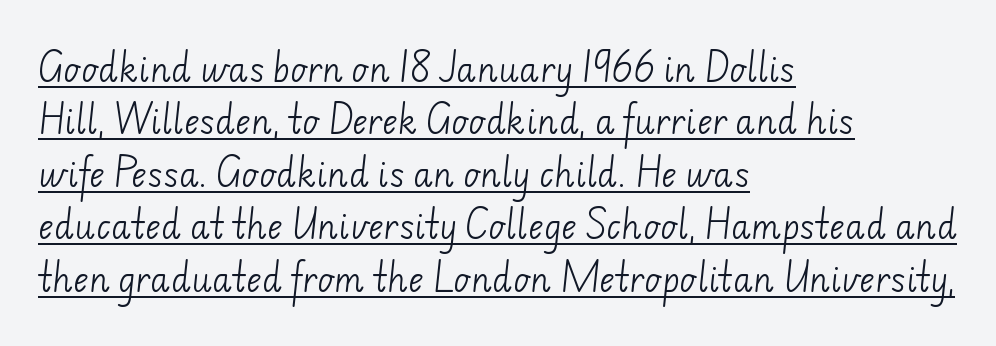
{"serif": "no", "bold": "no", "weight": "light", "width": "normal", "stroke_contrast": "low", "x_height": "small", "monospaced": "no", "underline": "yes", "align": "left", "line_spacing": "normal", "line_spacing_ratio": 1.59, "letter_spacing": "normal", "letter_spacing_em": 0.0, "glyph_px": 33}
